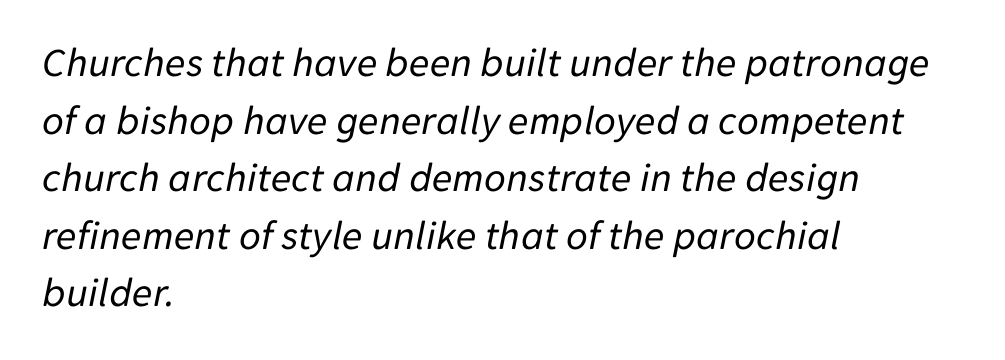
{"italic": "yes", "lean": "right", "slant_degrees": 11, "bold": "no", "weight": "regular", "width": "normal", "stroke_contrast": "low", "x_height": "medium", "monospaced": "no", "underline": "no", "align": "left", "line_spacing": "normal", "line_spacing_ratio": 1.37, "letter_spacing": "normal", "letter_spacing_em": 0.0, "glyph_px": 42}
